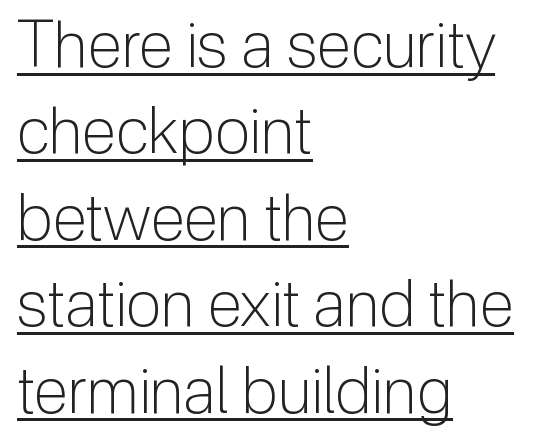
Q: Is the text bold? A: No.
Q: Is the text italic (slanted)? A: No, it is upright.
Q: Is the typeface a serif or a sans-serif typeface? A: Sans-serif.
Q: Is the text underlined? A: Yes.
Q: How is the paragraph aligned? A: Left-aligned.
Q: Is the spacing between letters normal or unusually wide? A: Normal.
Q: Is the spacing between lines tight, normal or loose? A: Normal.
Q: Width (condensed, normal, or wide)? A: Normal.
Q: Stroke contrast? A: Low.
Q: x-height? A: Medium.
Q: Monospaced? A: No.
